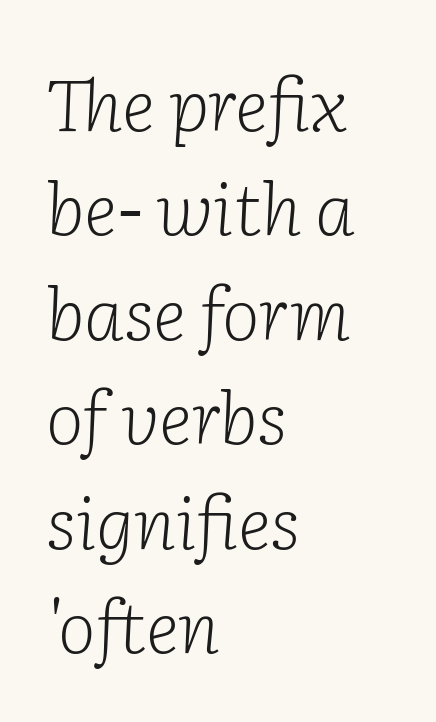
Q: Is the text bold? A: No.
Q: Is the text italic (slanted)? A: Yes, it leans right by about 2 degrees.
Q: Is the typeface a serif or a sans-serif typeface? A: Serif.
Q: Is the text underlined? A: No.
Q: How is the paragraph aligned? A: Left-aligned.
Q: Is the spacing between letters normal or unusually wide? A: Normal.
Q: Is the spacing between lines tight, normal or loose? A: Normal.
Q: Width (condensed, normal, or wide)? A: Normal.
Q: Stroke contrast? A: Low.
Q: x-height? A: Medium.
Q: Monospaced? A: No.
